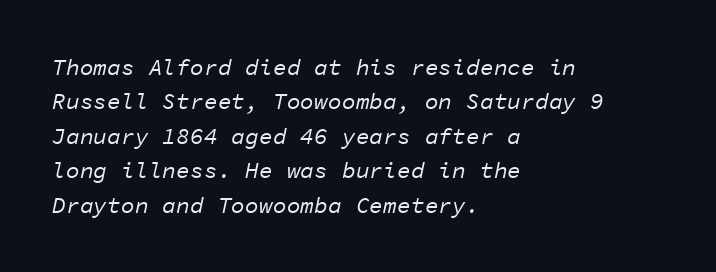
{"italic": "yes", "lean": "right", "slant_degrees": 11, "bold": "no", "underline": "no", "align": "left", "line_spacing": "normal", "line_spacing_ratio": 1.5, "letter_spacing": "normal", "letter_spacing_em": 0.0, "glyph_px": 23}
